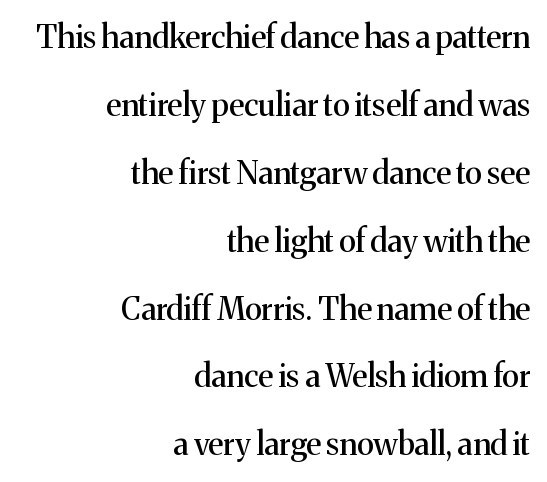
The image shows 31 px serif type, upright; set right-aligned, loose line spacing (2.19x), normal letter spacing, not underlined; medium stroke contrast and a medium x-height.
